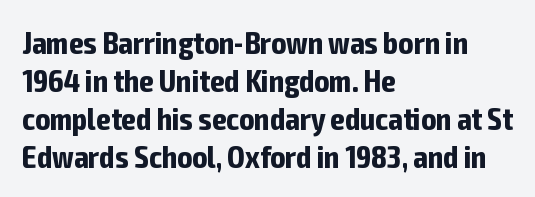
The image shows 31 px bold, condensed sans-serif type, upright; set left-aligned, line spacing 1.23x, normal letter spacing, not underlined; low stroke contrast and a medium x-height.
